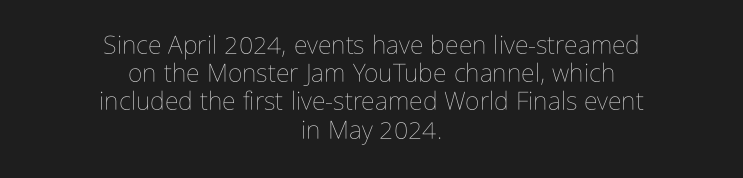
{"italic": "no", "bold": "no", "underline": "no", "align": "center", "line_spacing": "tight", "line_spacing_ratio": 1.13, "letter_spacing": "normal", "letter_spacing_em": 0.0, "glyph_px": 25}
